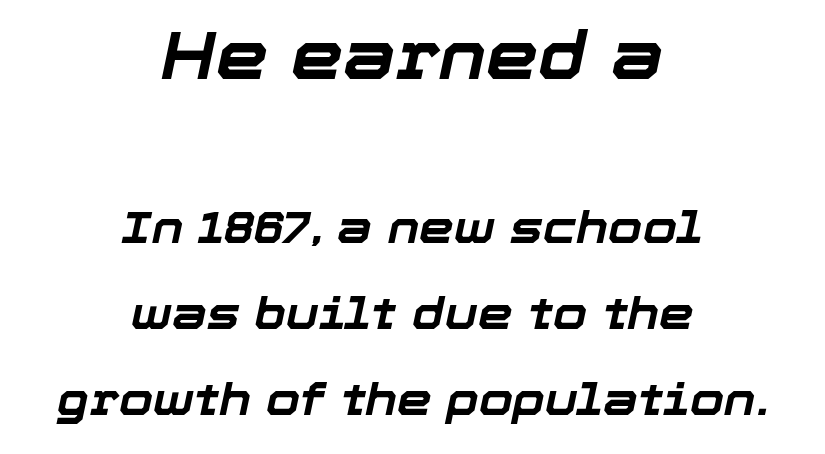
Q: Is the text bold? A: Yes.
Q: Is the text italic (slanted)? A: Yes, it leans right by about 12 degrees.
Q: Is the text underlined? A: No.
Q: How is the paragraph aligned? A: Centered.
Q: Is the spacing between letters normal or unusually wide? A: Normal.
Q: Is the spacing between lines tight, normal or loose? A: Loose.
Q: Which block of text is set in a larger size, the first (top) or the second (bottom)? A: The first (top) one.
Q: Width (condensed, normal, or wide)? A: Normal.
Q: Stroke contrast? A: Low.
Q: x-height? A: Medium.
Q: Monospaced? A: No.
